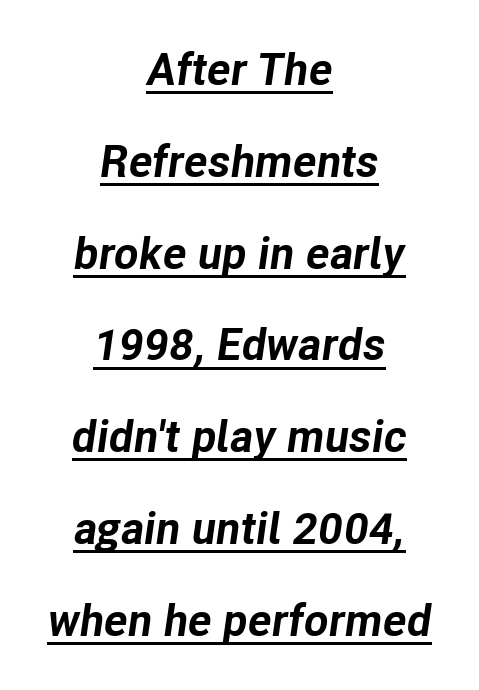
Note the varied advance widths — an 'i' is clearly narrower than an 'm'. Strong, thick strokes mark this as bold type. The line-height multiplier appears high, well above default. Horizontally, the lines are justified to the midpoint only. Slanted lettering throughout. Letter spacing: default.
